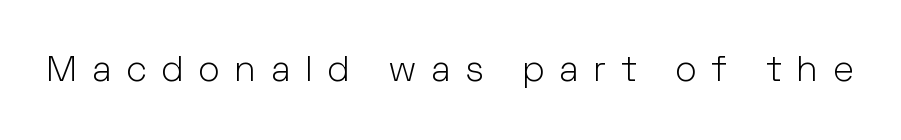
The image shows 36 px light sans-serif type, upright; set unusually wide letter spacing (+0.41 em), not underlined; low stroke contrast and a medium x-height.
